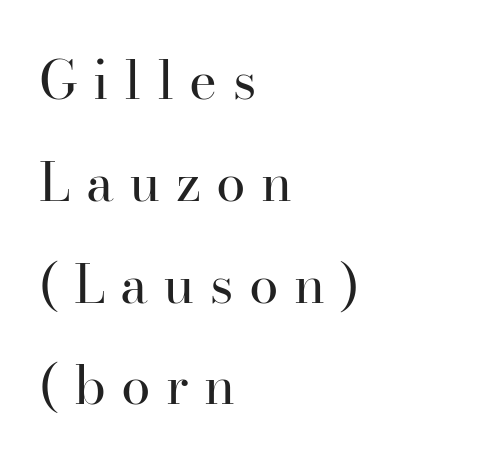
Q: Is the text bold? A: No.
Q: Is the text italic (slanted)? A: No, it is upright.
Q: Is the typeface a serif or a sans-serif typeface? A: Serif.
Q: Is the text underlined? A: No.
Q: How is the paragraph aligned? A: Left-aligned.
Q: Is the spacing between letters normal or unusually wide? A: Unusually wide.
Q: Is the spacing between lines tight, normal or loose? A: Loose.
Q: Width (condensed, normal, or wide)? A: Normal.
Q: Stroke contrast? A: High.
Q: x-height? A: Small.
Q: Monospaced? A: No.
